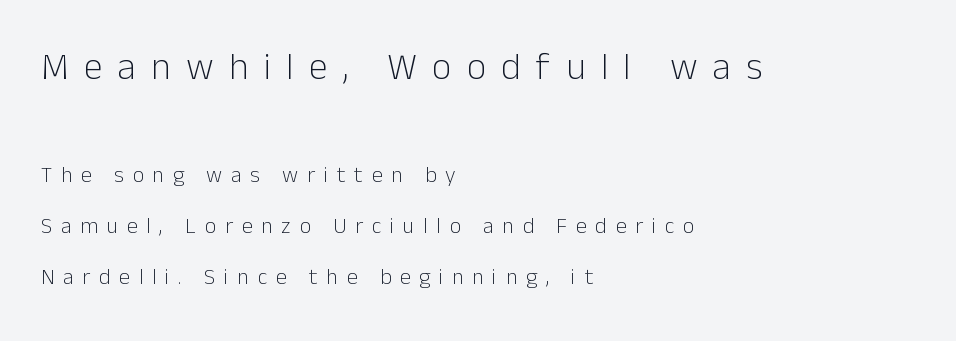
Q: Is the text bold? A: No.
Q: Is the text italic (slanted)? A: No, it is upright.
Q: Is the typeface a serif or a sans-serif typeface? A: Sans-serif.
Q: Is the text underlined? A: No.
Q: How is the paragraph aligned? A: Left-aligned.
Q: Is the spacing between letters normal or unusually wide? A: Unusually wide.
Q: Is the spacing between lines tight, normal or loose? A: Loose.
Q: Which block of text is set in a larger size, the first (top) or the second (bottom)? A: The first (top) one.
Q: Width (condensed, normal, or wide)? A: Normal.
Q: Stroke contrast? A: Low.
Q: x-height? A: Medium.
Q: Monospaced? A: No.
